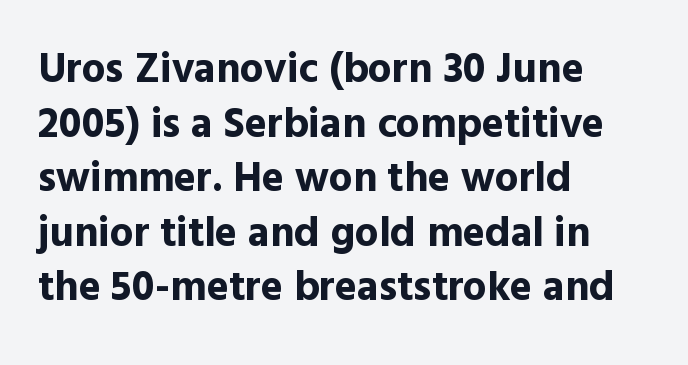
The image shows 42 px bold sans-serif type, upright; set left-aligned, normal line spacing (1.3x), normal letter spacing, not underlined; a medium x-height.
